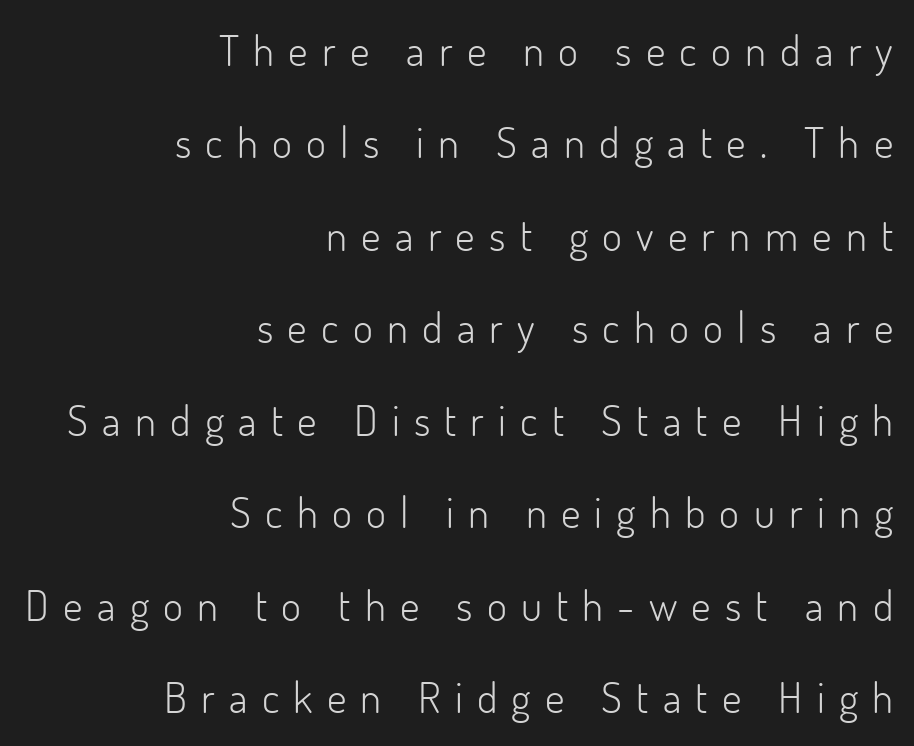
The image shows 43 px light sans-serif type, upright; set right-aligned, loose line spacing (2.15x), unusually wide letter spacing (+0.33 em), not underlined; low stroke contrast and a small x-height.
